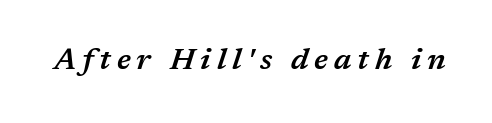
Italic: yes, the glyphs are oblique. Looks like regular typesetting: each glyph gets only the width it needs. No word sits above an underline. Moderately thickened strokes mark this as semibold type. Tracking here is generous; glyphs stand well apart from one another.
